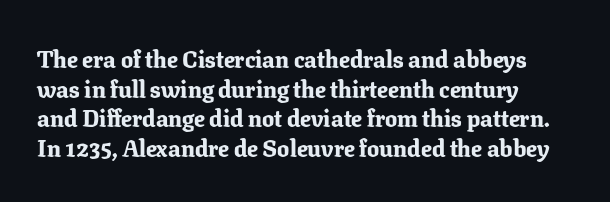
The image shows 24 px bold type, upright; set left-aligned, line spacing 1.23x, normal letter spacing, not underlined.
